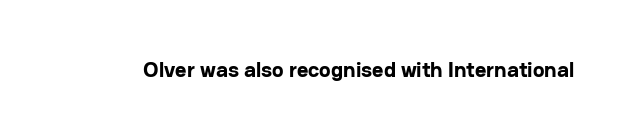
The image shows 22 px bold type, upright; set normal letter spacing, not underlined.
